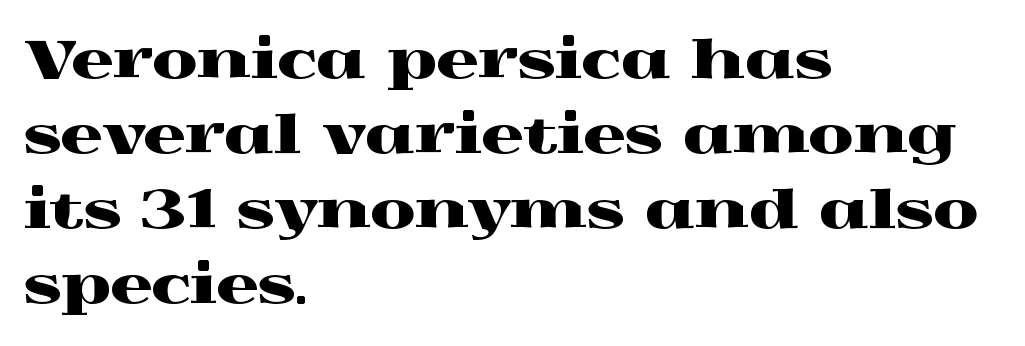
The image shows 52 px wide serif type, upright; set left-aligned, normal line spacing (1.44x), normal letter spacing, not underlined; a medium x-height.
